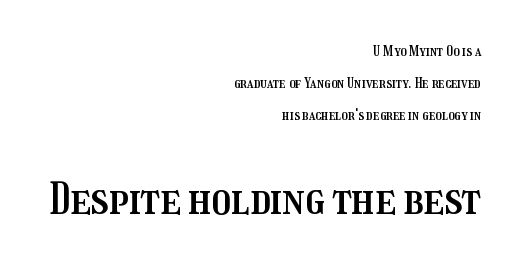
{"italic": "no", "width": "condensed", "stroke_contrast": "medium", "x_height": "medium", "monospaced": "no", "underline": "no", "align": "right", "line_spacing": "loose", "line_spacing_ratio": 2.29, "letter_spacing": "normal", "letter_spacing_em": 0.0, "larger_block": "second", "size_ratio": 3.07, "glyph_px": 43}
